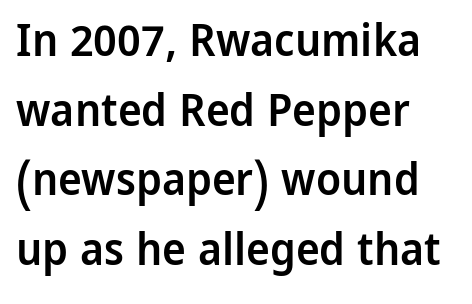
{"serif": "no", "italic": "no", "bold": "semi", "weight": "semibold", "width": "normal", "stroke_contrast": "low", "x_height": "medium", "monospaced": "no", "underline": "no", "align": "left", "line_spacing": "normal", "line_spacing_ratio": 1.55, "letter_spacing": "normal", "letter_spacing_em": 0.0, "glyph_px": 45}
